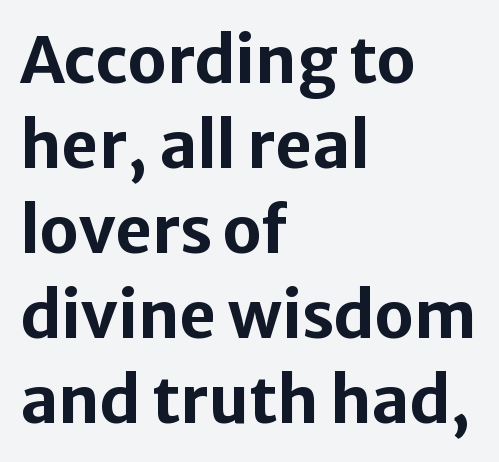
Tall strokes in this sample are plumb rather than angled. The face used here has the dense, thick strokes of a bold. Standard letterfit; no display-style spreading of the glyphs. Letterform terminals end flat and unadorned throughout the passage. Unmarked baselines from the first word to the last. Rows of type keep a routine distance in the vertical direction.
